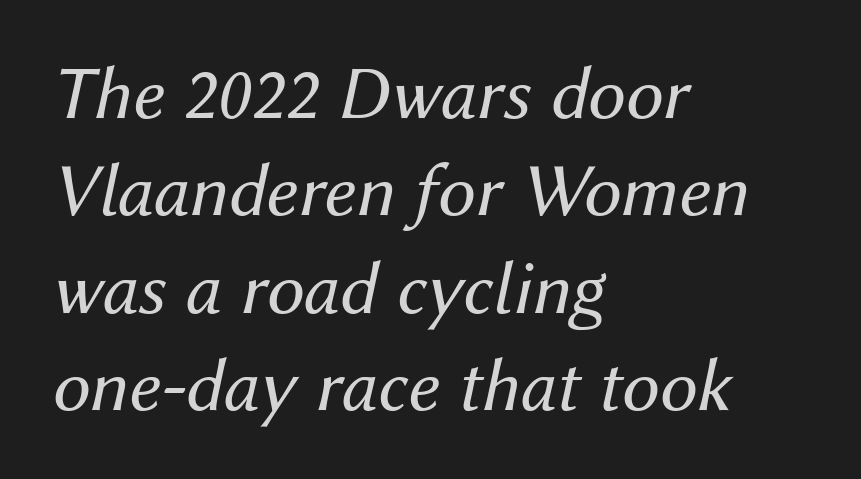
{"italic": "yes", "lean": "right", "slant_degrees": 12, "bold": "no", "weight": "regular", "width": "normal", "stroke_contrast": "medium", "x_height": "medium", "monospaced": "no", "underline": "no", "align": "left", "line_spacing": "normal", "line_spacing_ratio": 1.28, "letter_spacing": "normal", "letter_spacing_em": 0.0, "glyph_px": 76}
